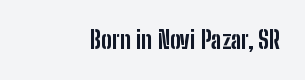
Default kerning and tracking; the words read as compact shapes. The axis of the letterforms is exactly vertical. A clean baseline with only descenders dipping below it. Every row of glyphs terminates at an identical x-position on the right. The glyphs have the mass of a bold cut.
